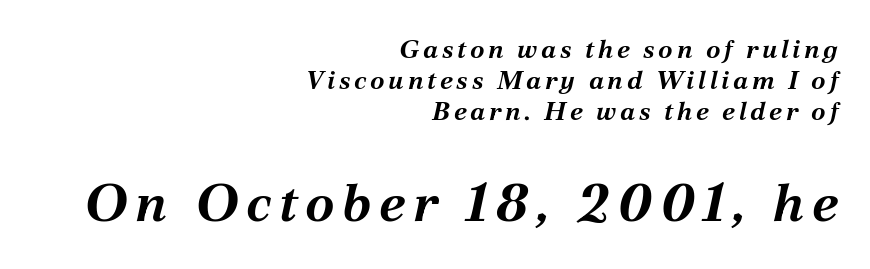
{"italic": "yes", "lean": "right", "slant_degrees": 12, "bold": "yes", "weight": "bold", "width": "normal", "stroke_contrast": "medium", "x_height": "medium", "monospaced": "no", "underline": "no", "align": "right", "line_spacing_ratio": 1.2, "larger_block": "second", "size_ratio": 2.04, "glyph_px": 53}
